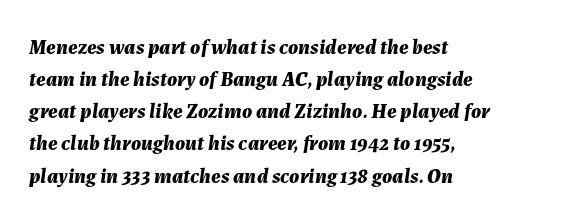
The image shows 21 px bold type, italic (leaning right); set left-aligned, normal line spacing (1.53x), normal letter spacing, not underlined.
